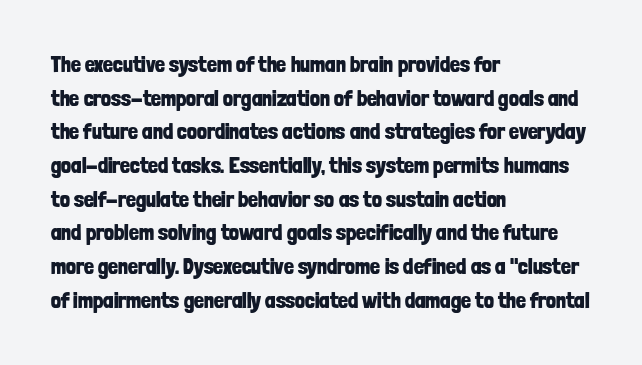
Q: Is the text bold? A: Yes.
Q: Is the text italic (slanted)? A: No, it is upright.
Q: Is the text underlined? A: No.
Q: How is the paragraph aligned? A: Left-aligned.
Q: Is the spacing between letters normal or unusually wide? A: Normal.
Q: Is the spacing between lines tight, normal or loose? A: Normal.
